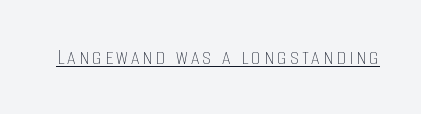
This reads as an unemphasized weight, regular at the heaviest. A typographer would call this underscored text. Posture: upright roman.
